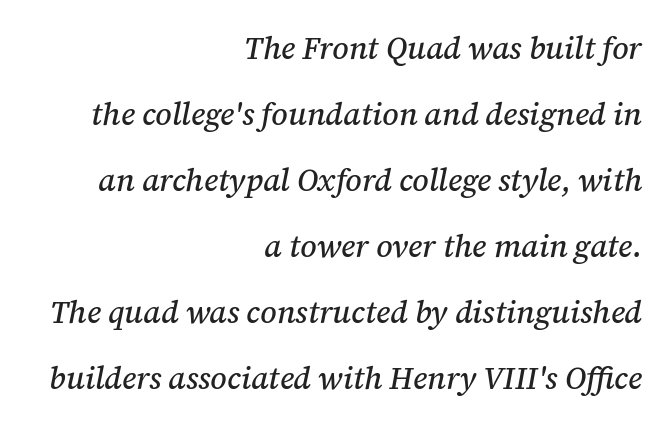
Character widths vary here, with narrow letters taking less room than wide ones. The space directly below the letters is spotless. The paragraph shown leans on its right margin. An italicized treatment has been applied to the whole sample. The face used here is seriffed, in the tradition of book romans. The type is set solid horizontally, with unmodified tracking.
